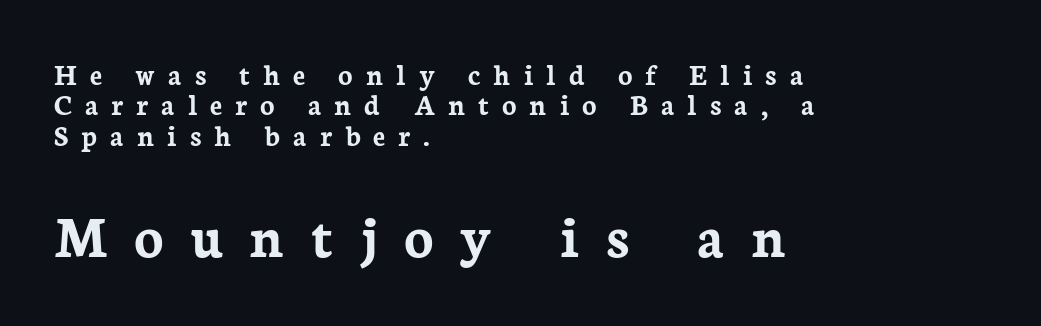
Q: Is the text bold? A: Yes.
Q: Is the text italic (slanted)? A: No, it is upright.
Q: Is the typeface a serif or a sans-serif typeface? A: Serif.
Q: Is the text underlined? A: No.
Q: How is the paragraph aligned? A: Left-aligned.
Q: Is the spacing between letters normal or unusually wide? A: Unusually wide.
Q: Is the spacing between lines tight, normal or loose? A: Tight.
Q: Which block of text is set in a larger size, the first (top) or the second (bottom)? A: The second (bottom) one.
Q: Width (condensed, normal, or wide)? A: Normal.
Q: Stroke contrast? A: Low.
Q: x-height? A: Medium.
Q: Monospaced? A: No.
